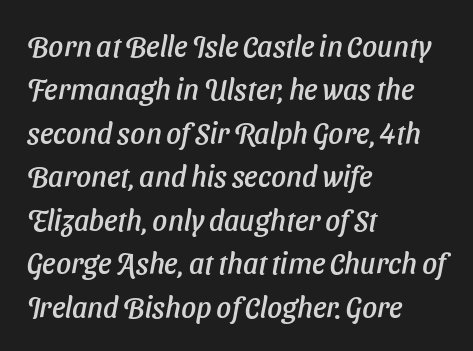
Normally led — the rows are evenly, conventionally spaced. Short note: letters normally spaced. A bare baseline throughout the passage. The face used here is proportionally spaced, like ordinary book or web type. The typesetter chose a ragged-right arrangement here.
